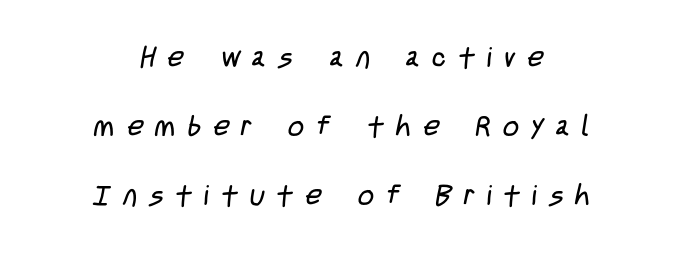
{"serif": "no", "bold": "no", "weight": "regular", "width": "condensed", "stroke_contrast": "low", "x_height": "large", "monospaced": "no", "underline": "no", "align": "center", "line_spacing": "loose", "line_spacing_ratio": 2.47, "letter_spacing": "wide", "letter_spacing_em": 0.43, "glyph_px": 28}
